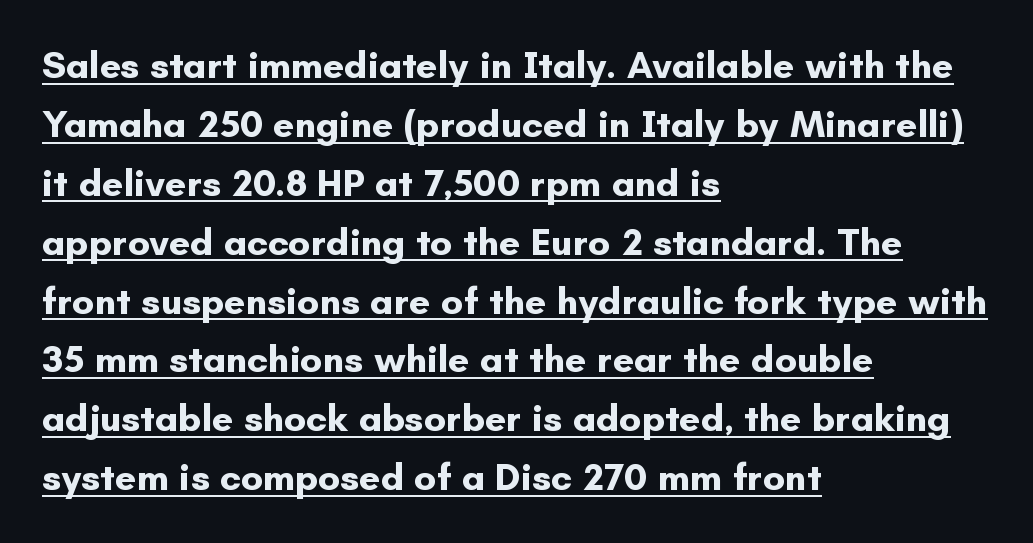
Q: Is the text bold? A: Yes.
Q: Is the text italic (slanted)? A: No, it is upright.
Q: Is the typeface a serif or a sans-serif typeface? A: Sans-serif.
Q: Is the text underlined? A: Yes.
Q: How is the paragraph aligned? A: Left-aligned.
Q: Is the spacing between letters normal or unusually wide? A: Normal.
Q: Is the spacing between lines tight, normal or loose? A: Normal.
Q: Width (condensed, normal, or wide)? A: Normal.
Q: Stroke contrast? A: Low.
Q: x-height? A: Small.
Q: Monospaced? A: No.
